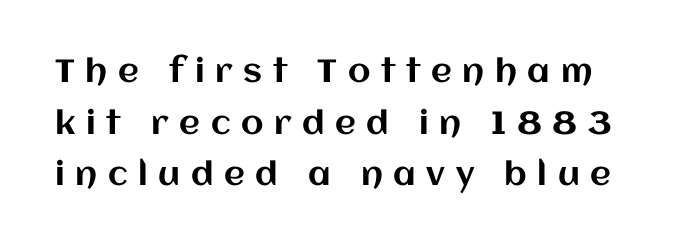
Q: Is the text italic (slanted)? A: No, it is upright.
Q: Is the text underlined? A: No.
Q: Is the spacing between letters normal or unusually wide? A: Unusually wide.
Q: Is the spacing between lines tight, normal or loose? A: Normal.
Q: Width (condensed, normal, or wide)? A: Normal.
Q: Stroke contrast? A: Medium.
Q: x-height? A: Large.
Q: Monospaced? A: No.
